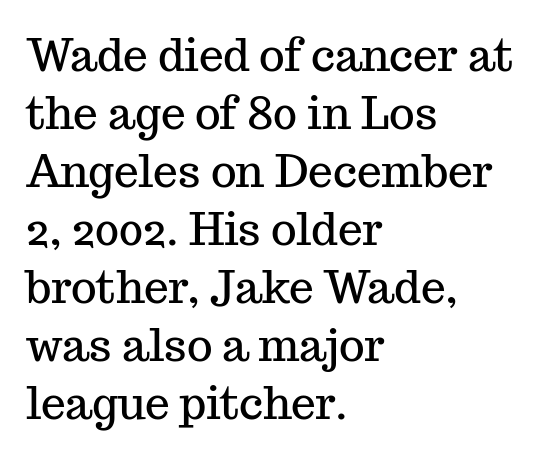
The image shows 44 px serif type, upright; set left-aligned, normal line spacing (1.32x), normal letter spacing, not underlined; medium stroke contrast and a medium x-height.
